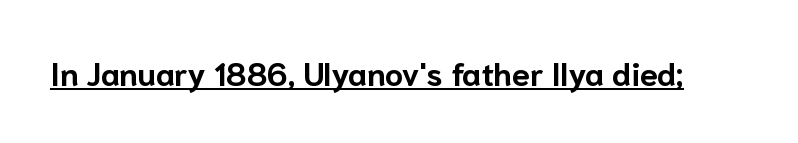
The specimen includes a rule beneath the text block's lines. Proportional: the letters do not fall into vertical columns. Compared with typical body copy, the letter spacing here is the same. Heft: maximum for text — a bold. Each letter's strokes conclude bluntly, with no projecting serifs. A typesetter would mark this as roman, not italic.
